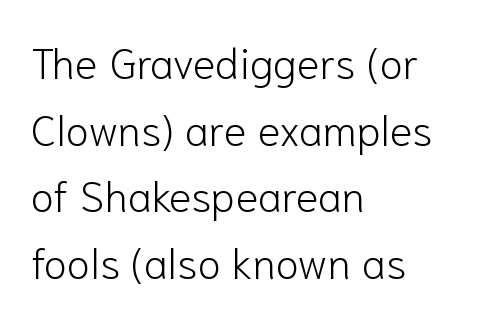
The image shows 43 px light sans-serif type, upright; set left-aligned, normal line spacing (1.55x), normal letter spacing, not underlined; low stroke contrast and a medium x-height.
